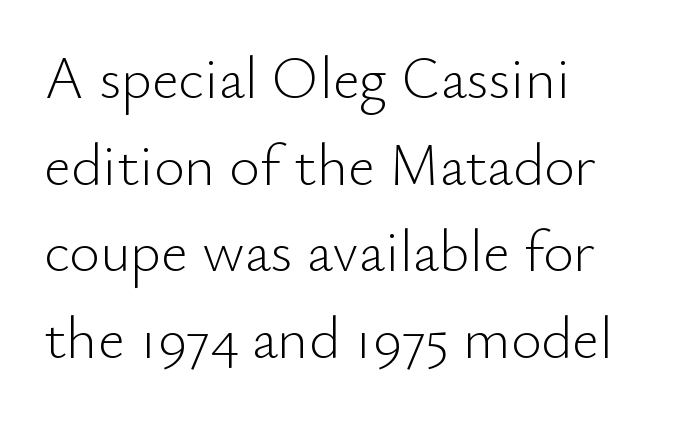
{"serif": "no", "italic": "no", "bold": "no", "weight": "light", "width": "normal", "stroke_contrast": "low", "x_height": "small", "monospaced": "no", "underline": "no", "align": "left", "line_spacing": "normal", "line_spacing_ratio": 1.47, "letter_spacing": "normal", "letter_spacing_em": 0.0, "glyph_px": 59}
